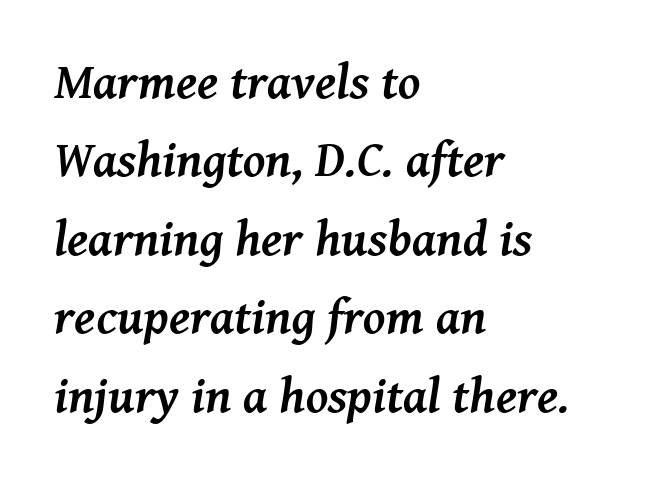
The image shows 50 px semibold serif type, italic (leaning right); set left-aligned, normal line spacing (1.57x), normal letter spacing, not underlined; medium stroke contrast and a medium x-height.
